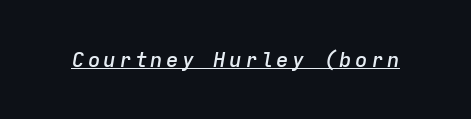
A typesetter would mark this as italic. Typographic density is moderately raised because the face is semibold. You can see a thin bar hugging the bottom of the glyphs.
